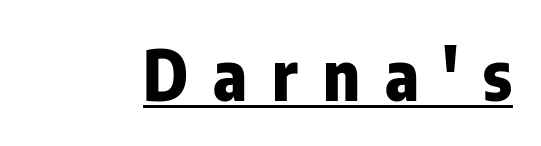
{"serif": "no", "italic": "no", "bold": "yes", "weight": "heavy", "width": "condensed", "stroke_contrast": "low", "x_height": "medium", "monospaced": "no", "underline": "yes", "letter_spacing": "wide", "letter_spacing_em": 0.36, "glyph_px": 69}
